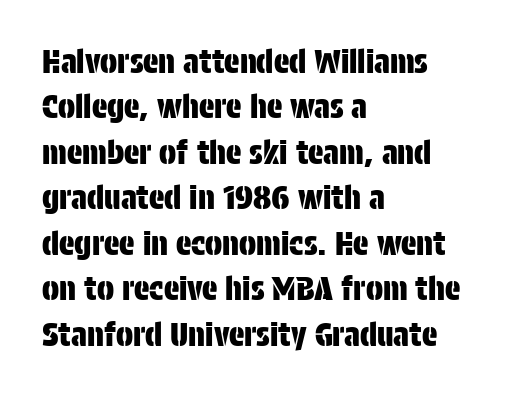
{"serif": "no", "italic": "no", "width": "condensed", "stroke_contrast": "low", "x_height": "large", "monospaced": "no", "underline": "no", "align": "left", "line_spacing": "normal", "line_spacing_ratio": 1.42, "letter_spacing": "normal", "letter_spacing_em": 0.0, "glyph_px": 32}
